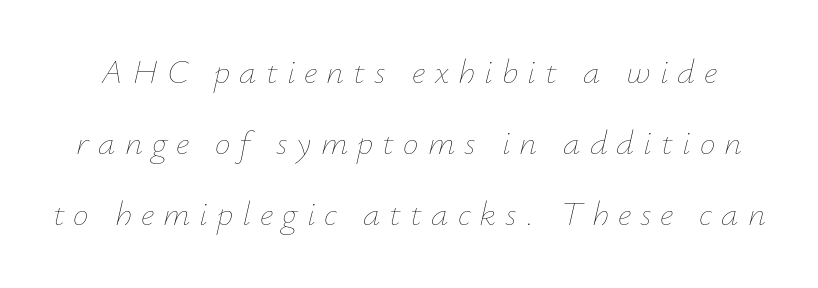
The image shows 35 px thin type, italic (leaning right); set loose line spacing (2.03x), unusually wide letter spacing (+0.26 em), not underlined; low stroke contrast and a small x-height.
